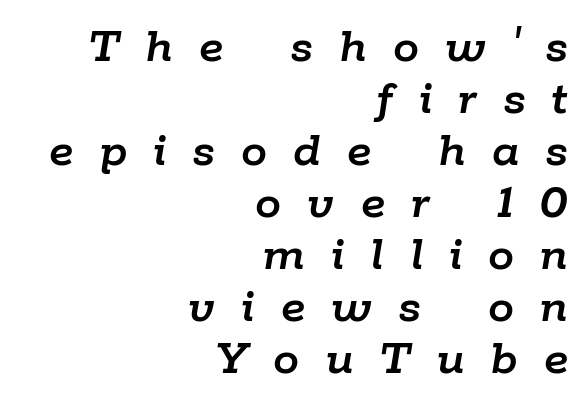
The image shows 52 px text type, italic (leaning right); set right-aligned, tight line spacing (1.0x), unusually wide letter spacing (+0.5 em), not underlined; low stroke contrast and a medium x-height.
